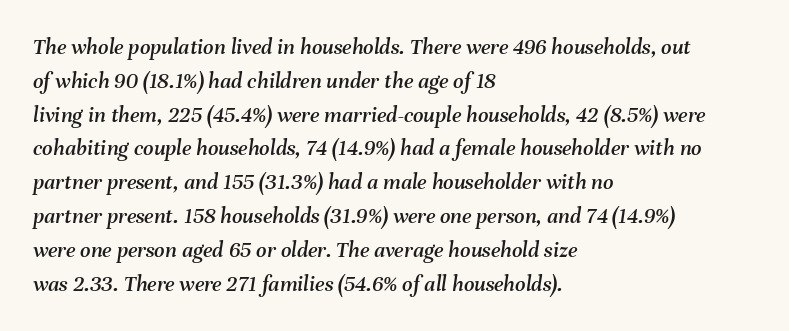
In terms of letterspacing, this is plain default setting. How would I describe the line gaps? Plain and ordinary. Quick note: underline off. Typeset ragged right — the left edge is the straight one.
